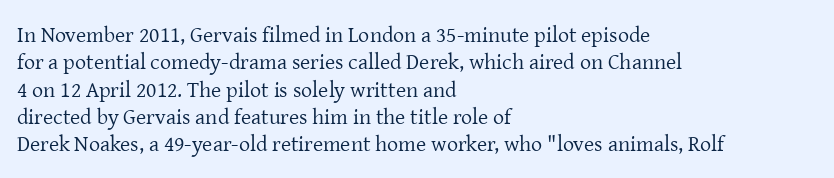
{"italic": "no", "bold": "no", "underline": "no", "align": "left", "line_spacing_ratio": 1.24, "letter_spacing": "normal", "letter_spacing_em": 0.0, "glyph_px": 22}
